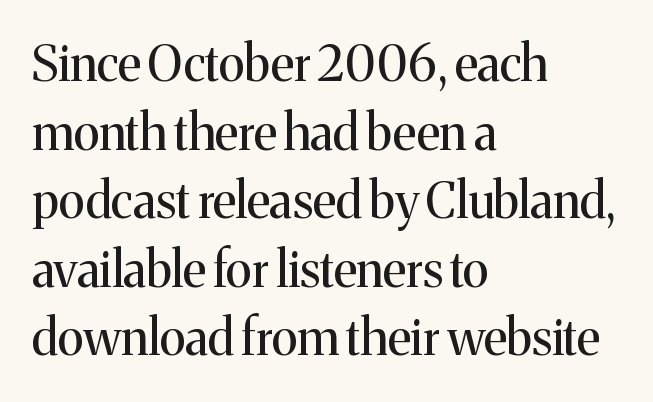
Q: Is the text bold? A: No.
Q: Is the text italic (slanted)? A: No, it is upright.
Q: Is the typeface a serif or a sans-serif typeface? A: Serif.
Q: Is the text underlined? A: No.
Q: How is the paragraph aligned? A: Left-aligned.
Q: Is the spacing between letters normal or unusually wide? A: Normal.
Q: Is the spacing between lines tight, normal or loose? A: Normal.
Q: Width (condensed, normal, or wide)? A: Normal.
Q: Stroke contrast? A: Medium.
Q: x-height? A: Medium.
Q: Monospaced? A: No.
